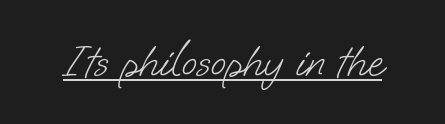
{"serif": "no", "bold": "no", "weight": "light", "width": "normal", "stroke_contrast": "low", "x_height": "small", "monospaced": "no", "underline": "yes", "letter_spacing": "normal", "letter_spacing_em": 0.0, "glyph_px": 45}
